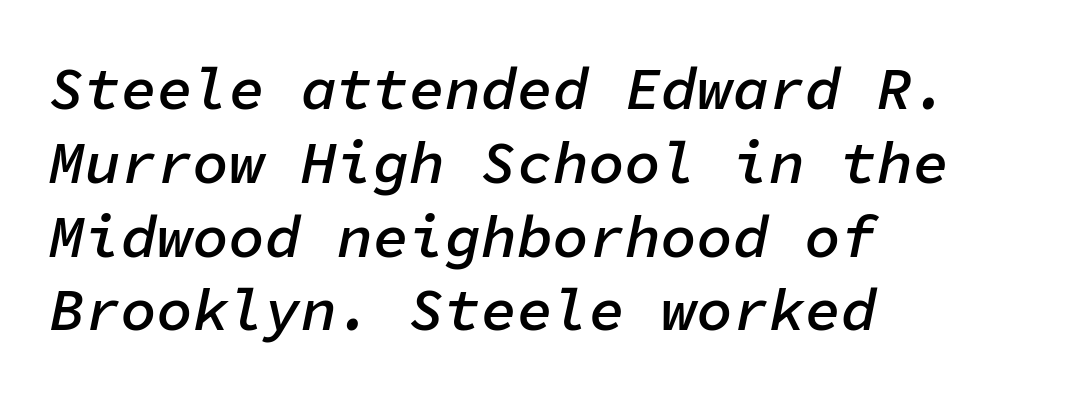
{"italic": "yes", "lean": "right", "slant_degrees": 11, "bold": "semi", "weight": "semibold", "width": "normal", "stroke_contrast": "low", "x_height": "medium", "monospaced": "yes", "underline": "no", "align": "left", "line_spacing_ratio": 1.23, "letter_spacing": "normal", "letter_spacing_em": 0.0, "glyph_px": 60}
